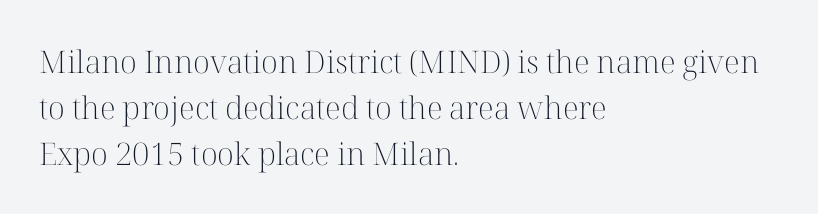
Normally led — the rows are evenly, conventionally spaced. The lettering stays uniformly vertical, giving the passage a roman look. Unlike a clean sans, this face finishes its strokes with serifs. Tracking value appears to be zero — textbook default spacing. Think of a printed novel: that variable character pitch is what you see here.
